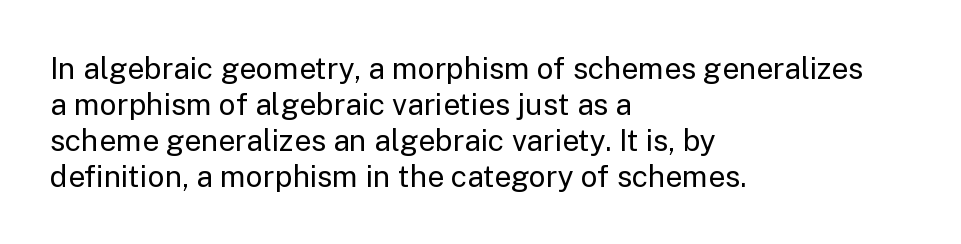
{"serif": "no", "italic": "no", "bold": "no", "weight": "regular", "width": "normal", "stroke_contrast": "low", "x_height": "medium", "monospaced": "no", "underline": "no", "align": "left", "line_spacing_ratio": 1.2, "letter_spacing": "normal", "letter_spacing_em": 0.0, "glyph_px": 30}
